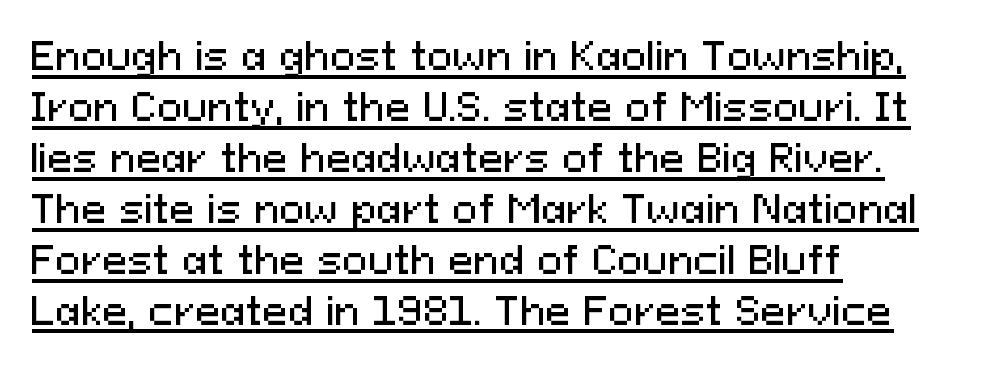
The image shows 38 px sans-serif type, upright; set left-aligned, normal line spacing (1.34x), normal letter spacing, underlined; medium stroke contrast and a medium x-height.
